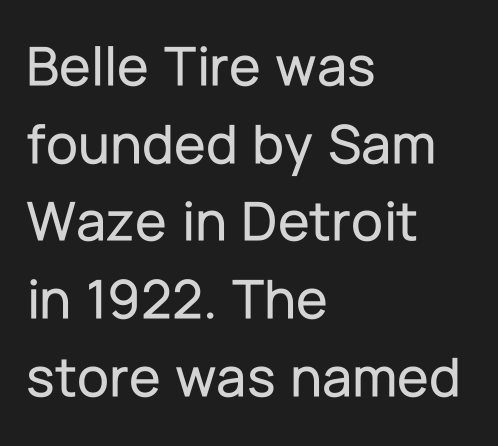
A classic flush-left, rag-right setting is used for this passage. In terms of posture, this sample is upright. Note the varied advance widths — an 'i' is clearly narrower than an 'm'. Grotesque or geometric, the face here clearly has no serifs. The zone under the glyphs is completely vacant.
